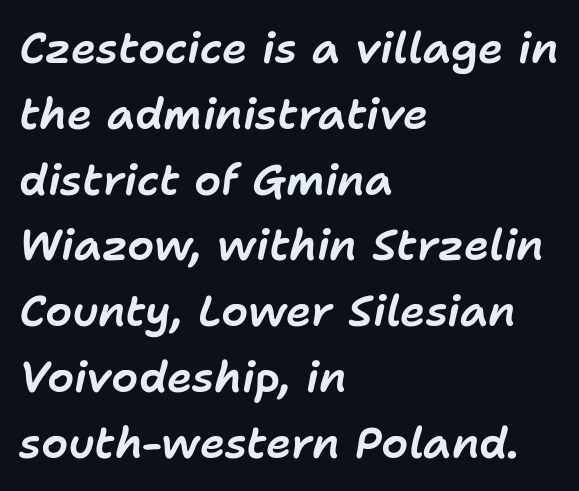
{"italic": "yes", "lean": "right", "slant_degrees": 11, "width": "normal", "stroke_contrast": "low", "x_height": "medium", "monospaced": "no", "underline": "no", "align": "left", "line_spacing": "normal", "line_spacing_ratio": 1.53, "letter_spacing": "normal", "letter_spacing_em": 0.0, "glyph_px": 43}
